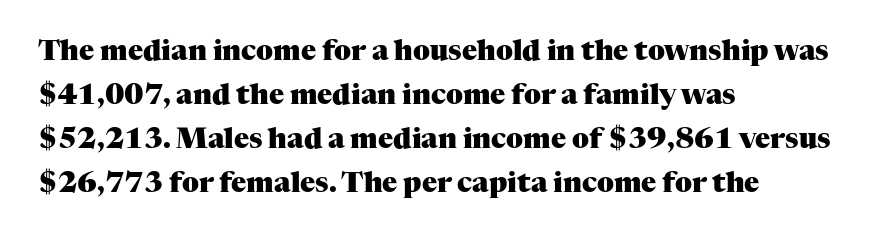
{"serif": "yes", "italic": "no", "bold": "yes", "weight": "heavy", "width": "normal", "stroke_contrast": "medium", "x_height": "medium", "monospaced": "no", "underline": "no", "align": "left", "line_spacing": "normal", "line_spacing_ratio": 1.57, "letter_spacing": "normal", "letter_spacing_em": 0.0, "glyph_px": 28}
